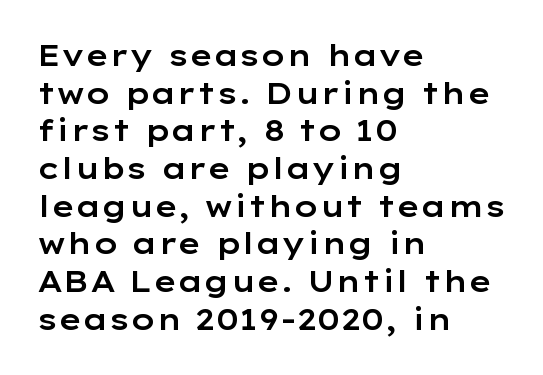
The image shows 29 px wide sans-serif type, upright; set left-aligned, normal line spacing (1.3x), normal letter spacing, not underlined; low stroke contrast and a medium x-height.
